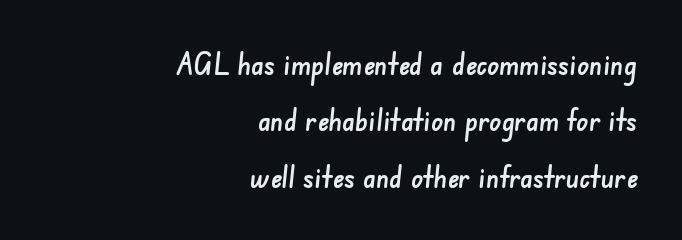
Q: Is the typeface a serif or a sans-serif typeface? A: Sans-serif.
Q: Is the text underlined? A: No.
Q: How is the paragraph aligned? A: Right-aligned.
Q: Is the spacing between letters normal or unusually wide? A: Normal.
Q: Width (condensed, normal, or wide)? A: Normal.
Q: Stroke contrast? A: Low.
Q: x-height? A: Small.
Q: Monospaced? A: No.
